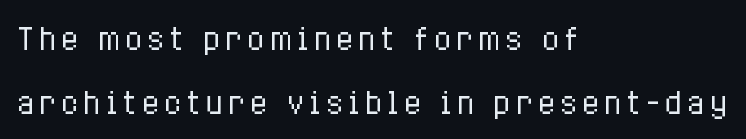
{"italic": "no", "bold": "no", "weight": "regular", "width": "condensed", "stroke_contrast": "low", "x_height": "medium", "monospaced": "no", "underline": "no", "align": "left", "line_spacing": "loose", "line_spacing_ratio": 2.15, "glyph_px": 30}
